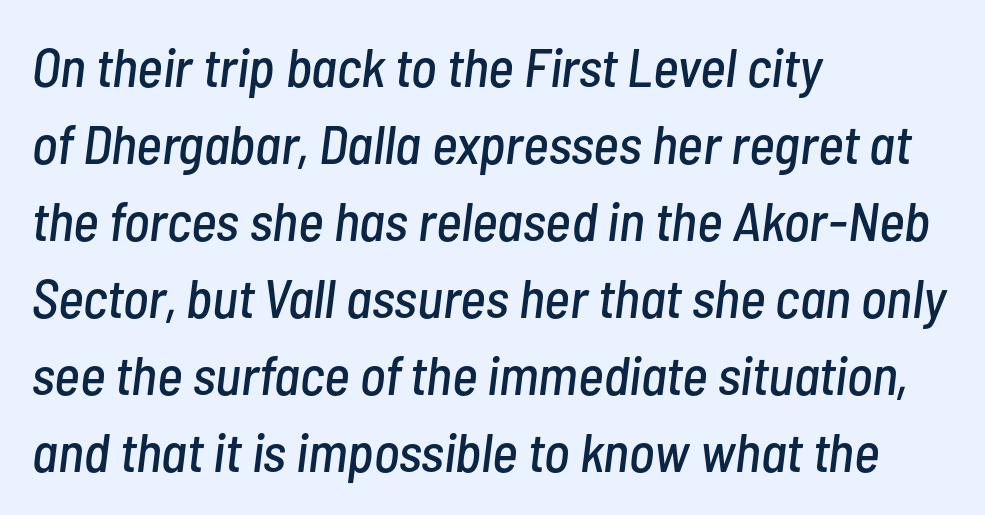
The image shows 55 px condensed type, italic (leaning right); set left-aligned, normal line spacing (1.4x), normal letter spacing, not underlined; low stroke contrast and a medium x-height.
